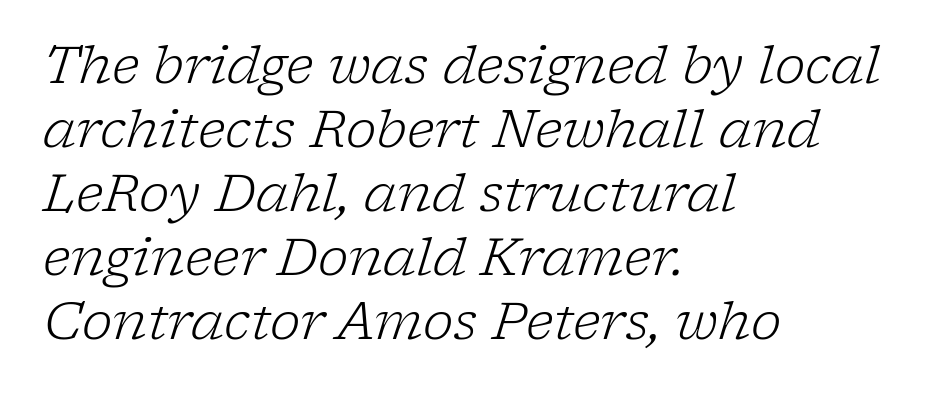
Q: Is the text bold? A: No.
Q: Is the text italic (slanted)? A: Yes, it leans right by about 17 degrees.
Q: Is the typeface a serif or a sans-serif typeface? A: Serif.
Q: Is the text underlined? A: No.
Q: How is the paragraph aligned? A: Left-aligned.
Q: Is the spacing between letters normal or unusually wide? A: Normal.
Q: Width (condensed, normal, or wide)? A: Normal.
Q: Stroke contrast? A: Low.
Q: x-height? A: Medium.
Q: Monospaced? A: No.
